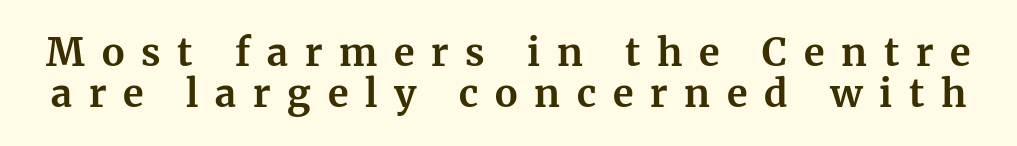
Type without underlining. Compared with an ordinary text face, these strokes are far heavier — a full bold. Glyph-to-glyph distance is far greater than everyday printed text. Tightly led — the rows are bunched. You could not count columns in this text — the font is proportionally spaced.
